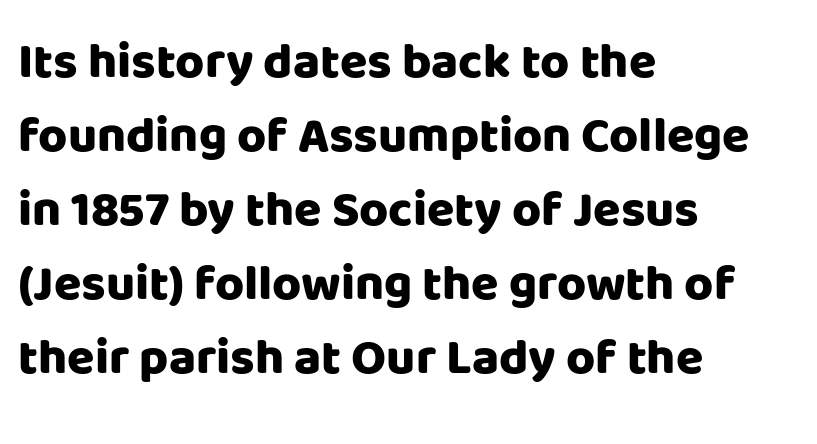
Q: Is the text bold? A: Yes.
Q: Is the text italic (slanted)? A: No, it is upright.
Q: Is the typeface a serif or a sans-serif typeface? A: Sans-serif.
Q: Is the text underlined? A: No.
Q: How is the paragraph aligned? A: Left-aligned.
Q: Is the spacing between letters normal or unusually wide? A: Normal.
Q: Is the spacing between lines tight, normal or loose? A: Normal.
Q: Width (condensed, normal, or wide)? A: Normal.
Q: Stroke contrast? A: Low.
Q: x-height? A: Large.
Q: Monospaced? A: No.
